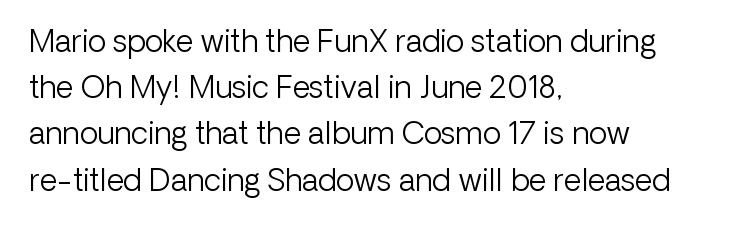
Q: Is the text bold? A: No.
Q: Is the text italic (slanted)? A: No, it is upright.
Q: Is the typeface a serif or a sans-serif typeface? A: Sans-serif.
Q: Is the text underlined? A: No.
Q: How is the paragraph aligned? A: Left-aligned.
Q: Is the spacing between letters normal or unusually wide? A: Normal.
Q: Is the spacing between lines tight, normal or loose? A: Normal.
Q: Width (condensed, normal, or wide)? A: Normal.
Q: Stroke contrast? A: Low.
Q: x-height? A: Medium.
Q: Monospaced? A: No.
